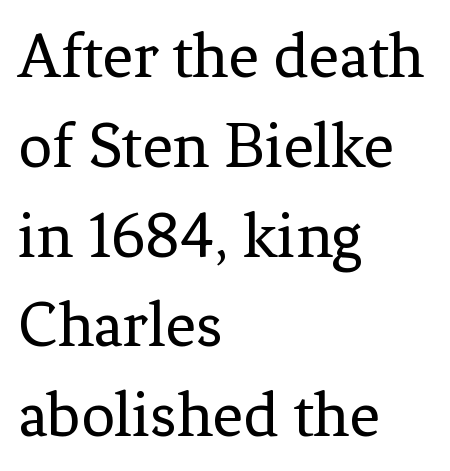
The image shows 67 px regular-weight serif type, upright; set left-aligned, normal line spacing (1.34x), normal letter spacing, not underlined; low stroke contrast and a medium x-height.
